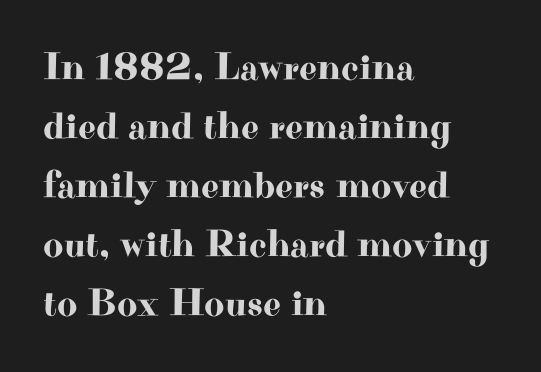
Q: Is the text italic (slanted)? A: No, it is upright.
Q: Is the typeface a serif or a sans-serif typeface? A: Serif.
Q: Is the text underlined? A: No.
Q: How is the paragraph aligned? A: Left-aligned.
Q: Is the spacing between letters normal or unusually wide? A: Normal.
Q: Is the spacing between lines tight, normal or loose? A: Normal.
Q: Width (condensed, normal, or wide)? A: Wide.
Q: Stroke contrast? A: High.
Q: x-height? A: Small.
Q: Monospaced? A: No.
